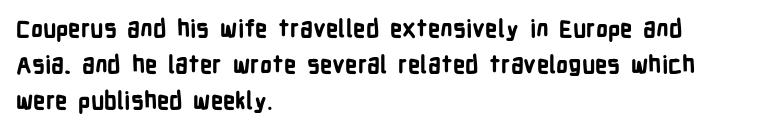
The image shows 24 px bold type, upright; set left-aligned, normal line spacing (1.49x), normal letter spacing, not underlined.
